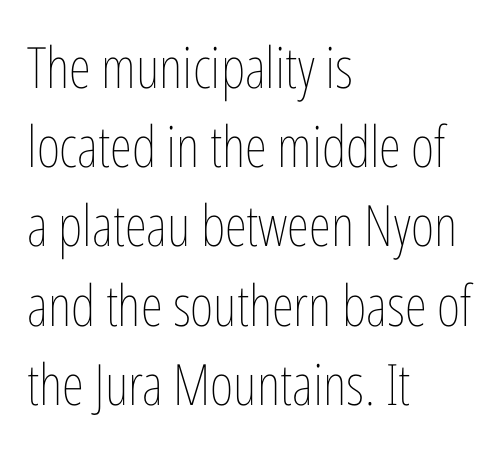
{"italic": "no", "bold": "no", "weight": "thin", "width": "condensed", "stroke_contrast": "low", "x_height": "medium", "monospaced": "no", "underline": "no", "align": "left", "line_spacing": "normal", "line_spacing_ratio": 1.39, "letter_spacing": "normal", "letter_spacing_em": 0.0, "glyph_px": 57}
